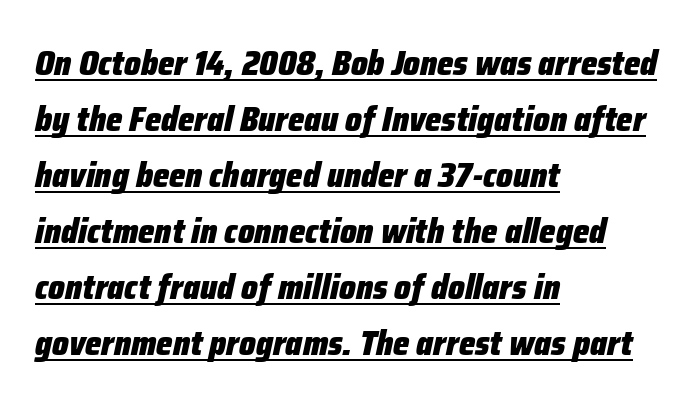
The glyphs look as if they've been sheared to an angle. A baseline rule has been typeset under these characters. All the whitespace from short lines collects on the right. The face used here has the dense, thick strokes of a bold.
